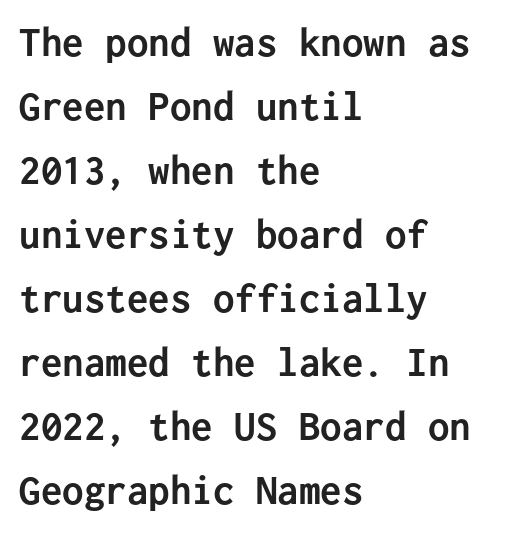
Q: Is the text bold? A: Yes.
Q: Is the text italic (slanted)? A: No, it is upright.
Q: Is the typeface a serif or a sans-serif typeface? A: Sans-serif.
Q: Is the text underlined? A: No.
Q: How is the paragraph aligned? A: Left-aligned.
Q: Is the spacing between letters normal or unusually wide? A: Normal.
Q: Is the spacing between lines tight, normal or loose? A: Normal.
Q: Width (condensed, normal, or wide)? A: Normal.
Q: Stroke contrast? A: Low.
Q: x-height? A: Medium.
Q: Monospaced? A: Yes.
